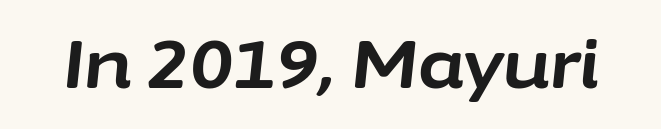
Q: Is the text bold? A: Yes.
Q: Is the text italic (slanted)? A: Yes, it leans right by about 6 degrees.
Q: Is the text underlined? A: No.
Q: Is the spacing between letters normal or unusually wide? A: Normal.
Q: Width (condensed, normal, or wide)? A: Normal.
Q: Stroke contrast? A: Low.
Q: x-height? A: Medium.
Q: Monospaced? A: No.
